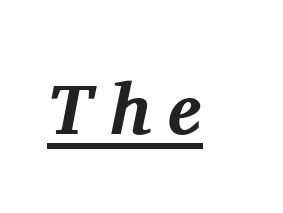
The image shows 72 px bold serif type, italic (leaning right); set unusually wide letter spacing (+0.24 em), underlined; medium stroke contrast and a medium x-height.
